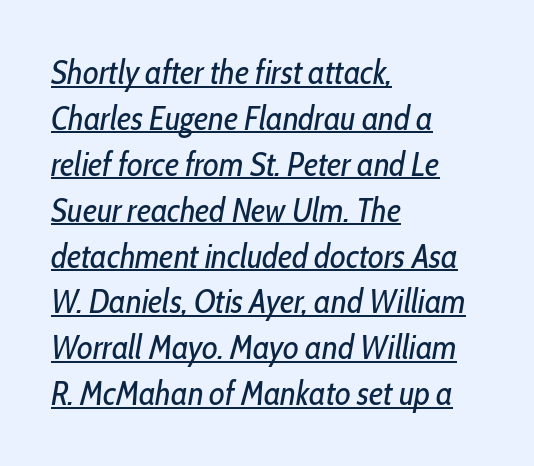
{"italic": "yes", "lean": "right", "slant_degrees": 10, "bold": "no", "weight": "regular", "width": "condensed", "stroke_contrast": "low", "x_height": "medium", "monospaced": "no", "underline": "yes", "align": "left", "line_spacing": "normal", "line_spacing_ratio": 1.35, "letter_spacing": "normal", "letter_spacing_em": 0.0, "glyph_px": 34}
